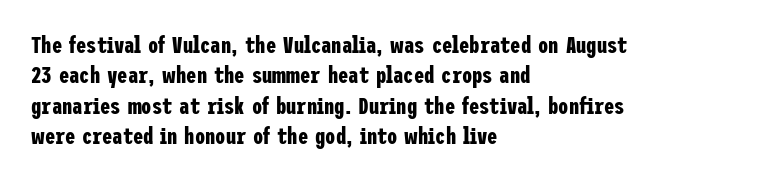
The image shows 23 px bold type, upright; set left-aligned, normal line spacing (1.32x), normal letter spacing, not underlined.
